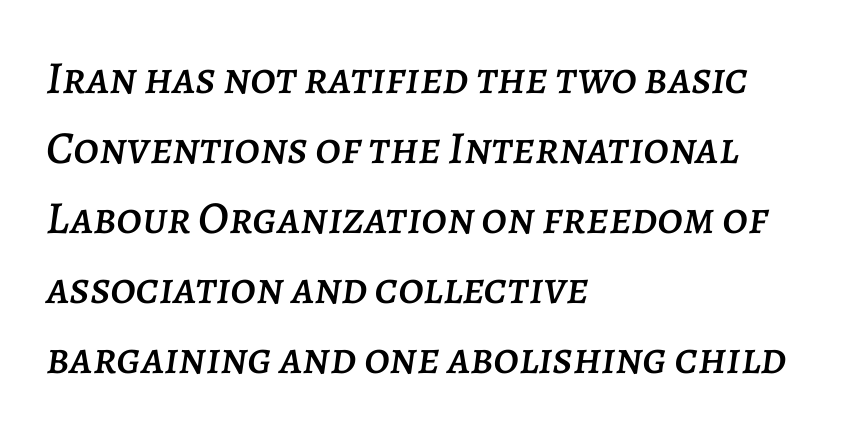
Is this a fixed-width face? No — the glyphs have proportional, varying widths. Leading: standard. Underline: absent. Horizontally, the lines are justified to the leading edge only.
